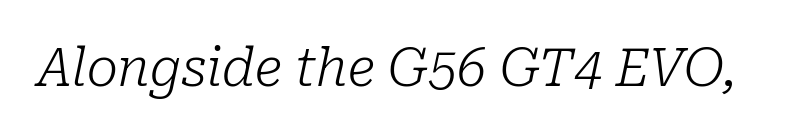
The image shows 52 px light serif type, italic (leaning right); set normal letter spacing, not underlined; low stroke contrast and a medium x-height.
